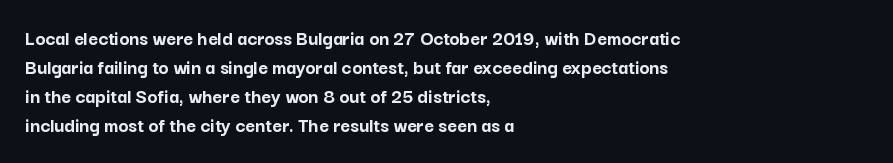
The lines are quadded left. These lines keep a tight, regular rhythm from letter to letter. The gap between lines stays unmarked. It's the straight-up-and-down kind of type. The rendering uses a moderate line-height, typical for paragraphs. Pretty heavy lettering here — definitely bold.
